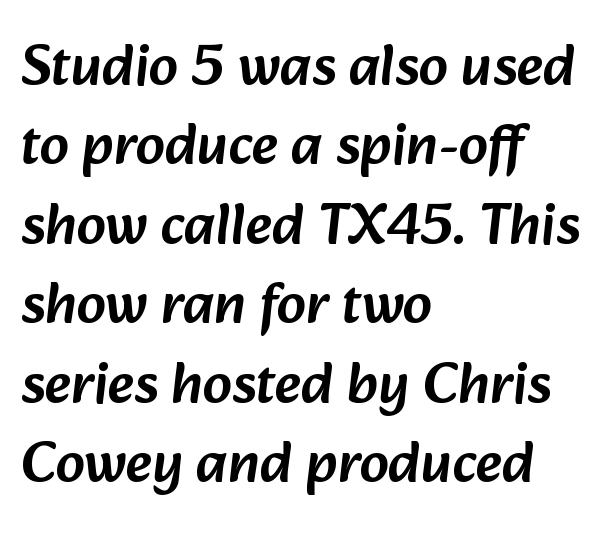
Q: Is the typeface a serif or a sans-serif typeface? A: Sans-serif.
Q: Is the text underlined? A: No.
Q: How is the paragraph aligned? A: Left-aligned.
Q: Is the spacing between letters normal or unusually wide? A: Normal.
Q: Is the spacing between lines tight, normal or loose? A: Normal.
Q: Width (condensed, normal, or wide)? A: Normal.
Q: Stroke contrast? A: Low.
Q: x-height? A: Medium.
Q: Monospaced? A: No.
